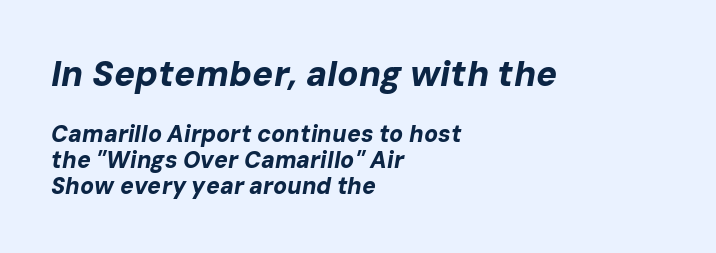
The image shows 35 px bold type, italic (leaning right); set left-aligned, tight line spacing (1.13x), normal letter spacing, not underlined; the first (top) block is 1.52x larger; low stroke contrast and a medium x-height.
